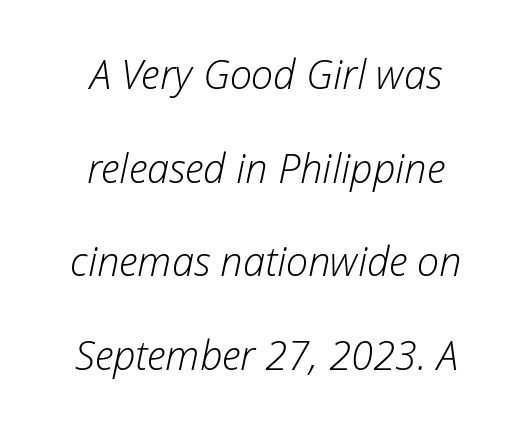
Notice how the stems are inclined rather than vertical — that's the hallmark of italics. A typesetter would call this zero additional tracking. The rendering uses a large line-height, opening up the rows. Beneath every word, the page is bare. Do the characters align in a grid? No, the font is proportional. On a weight scale, this lands at 450 or below.
